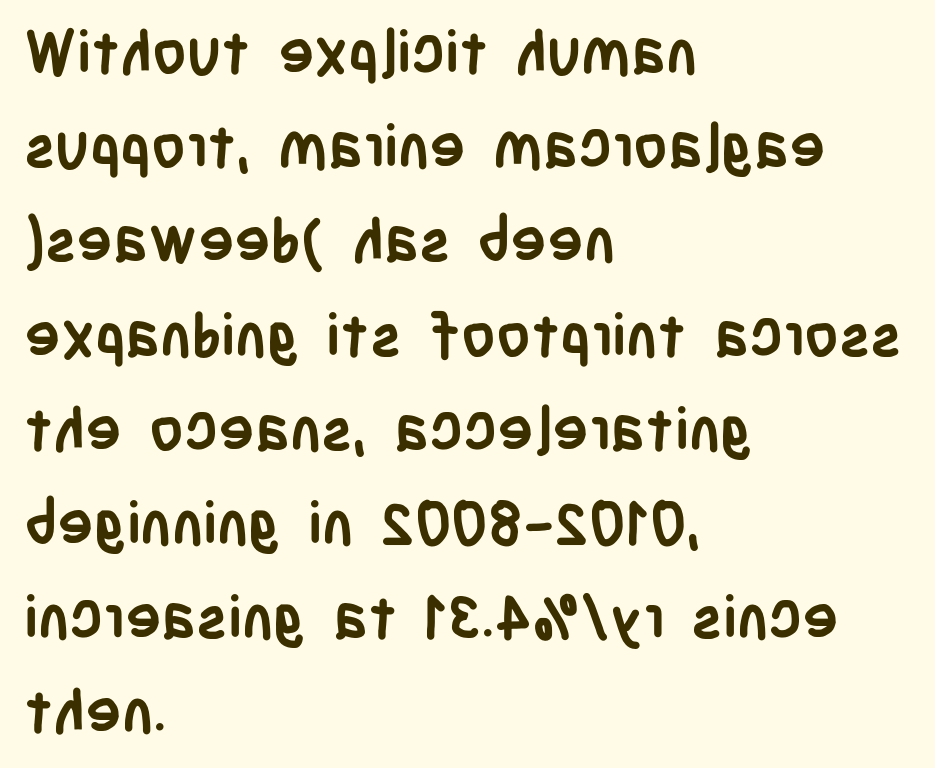
Q: Is the text bold? A: Yes.
Q: Is the text italic (slanted)? A: No, it is upright.
Q: Is the typeface a serif or a sans-serif typeface? A: Sans-serif.
Q: Is the text underlined? A: No.
Q: How is the paragraph aligned? A: Left-aligned.
Q: Is the spacing between letters normal or unusually wide? A: Normal.
Q: Is the spacing between lines tight, normal or loose? A: Normal.
Q: Width (condensed, normal, or wide)? A: Condensed.
Q: Stroke contrast? A: Low.
Q: x-height? A: Large.
Q: Monospaced? A: No.
